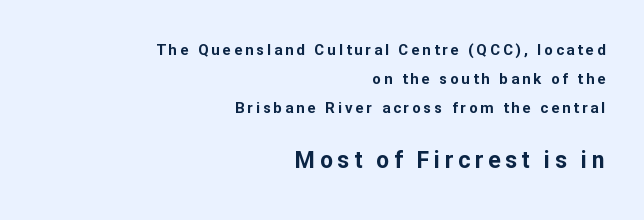
{"italic": "no", "bold": "yes", "underline": "no", "align": "right", "line_spacing": "loose", "line_spacing_ratio": 1.92, "letter_spacing": "wide", "letter_spacing_em": 0.2, "larger_block": "second", "size_ratio": 1.53, "glyph_px": 23}
